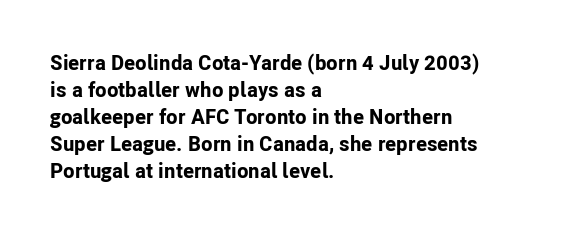
The image shows 21 px bold type, upright; set left-aligned, normal line spacing (1.28x), normal letter spacing, not underlined.
